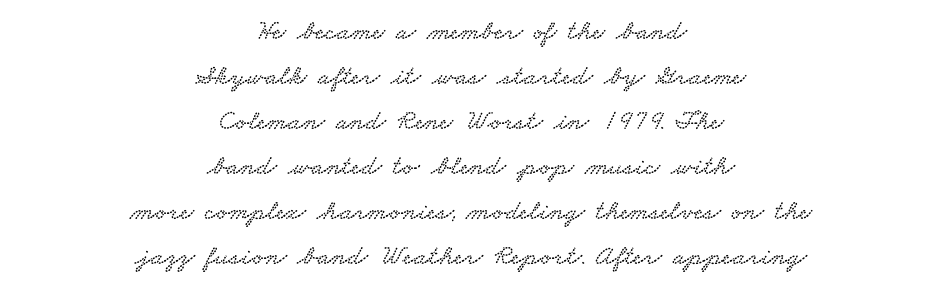
Each line is balanced around a shared central axis. One glance says typical: line gaps are just what's usual. Varying glyph widths throughout — classic text-font behaviour.
